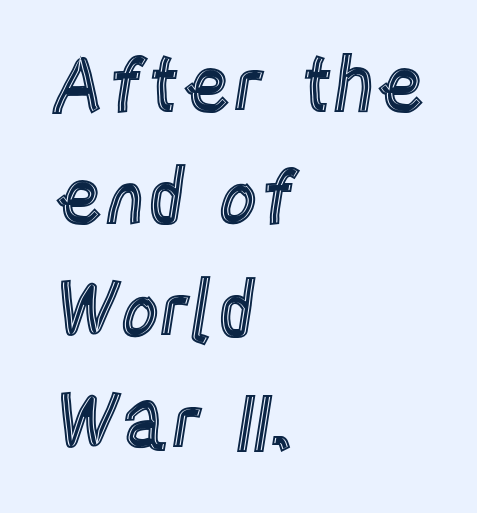
The image shows 76 px condensed type; set left-aligned, normal line spacing (1.48x), normal letter spacing, not underlined; a large x-height.
